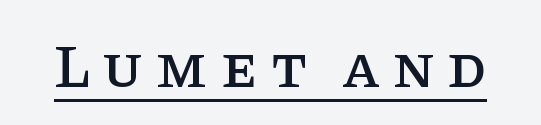
Q: Is the text italic (slanted)? A: No, it is upright.
Q: Is the typeface a serif or a sans-serif typeface? A: Serif.
Q: Is the text underlined? A: Yes.
Q: Is the spacing between letters normal or unusually wide? A: Unusually wide.
Q: Width (condensed, normal, or wide)? A: Normal.
Q: Stroke contrast? A: Low.
Q: x-height? A: Large.
Q: Monospaced? A: No.
